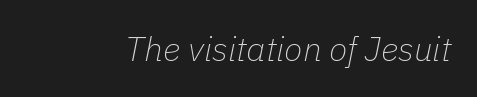
{"italic": "yes", "lean": "right", "slant_degrees": 11, "bold": "no", "weight": "thin", "width": "normal", "stroke_contrast": "low", "x_height": "medium", "monospaced": "no", "underline": "no", "letter_spacing": "normal", "letter_spacing_em": 0.0, "glyph_px": 34}
